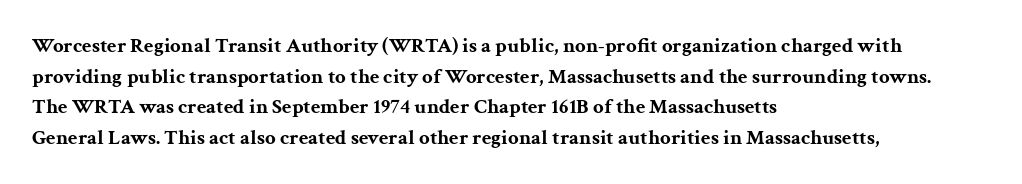
The image shows 21 px bold type, upright; set left-aligned, normal line spacing (1.46x), normal letter spacing, not underlined.
